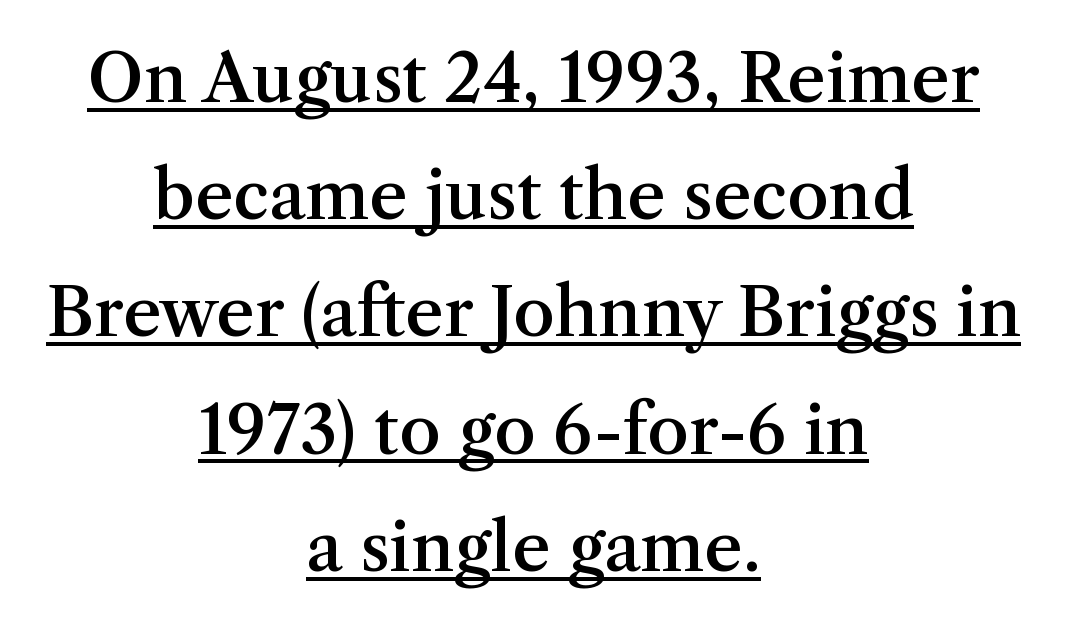
{"serif": "yes", "italic": "no", "bold": "semi", "weight": "semibold", "width": "normal", "stroke_contrast": "medium", "x_height": "medium", "monospaced": "no", "underline": "yes", "align": "center", "line_spacing_ratio": 1.75, "letter_spacing": "normal", "letter_spacing_em": 0.0, "glyph_px": 67}
